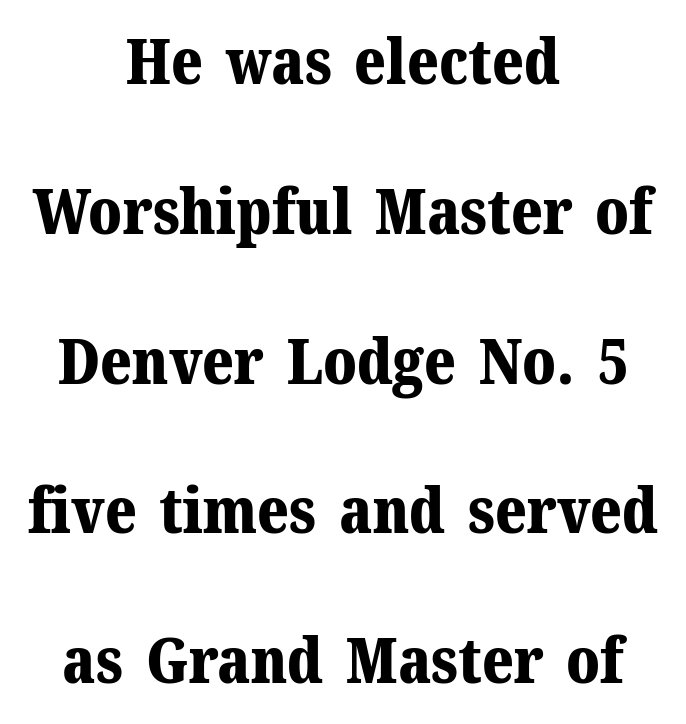
The image shows 64 px bold serif type, upright; set centered, loose line spacing (2.34x), normal letter spacing, not underlined; medium stroke contrast and a medium x-height.
